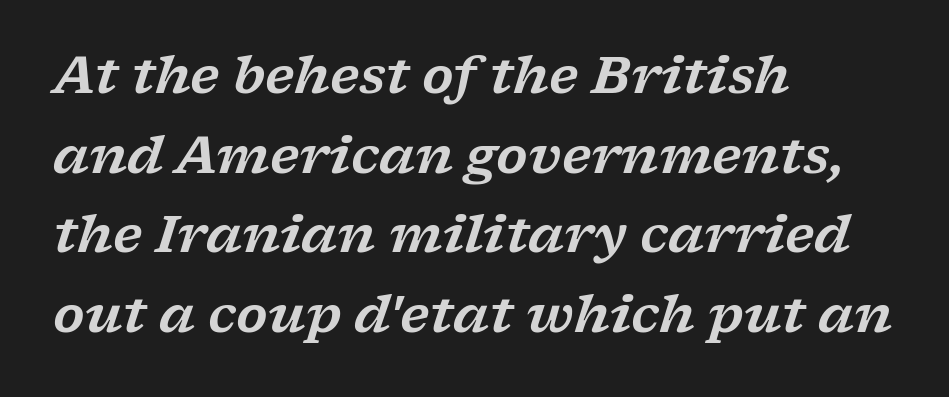
Q: Is the text italic (slanted)? A: Yes, it leans right by about 17 degrees.
Q: Is the typeface a serif or a sans-serif typeface? A: Serif.
Q: Is the text underlined? A: No.
Q: How is the paragraph aligned? A: Left-aligned.
Q: Is the spacing between letters normal or unusually wide? A: Normal.
Q: Is the spacing between lines tight, normal or loose? A: Normal.
Q: Width (condensed, normal, or wide)? A: Wide.
Q: Stroke contrast? A: Low.
Q: x-height? A: Medium.
Q: Monospaced? A: No.
